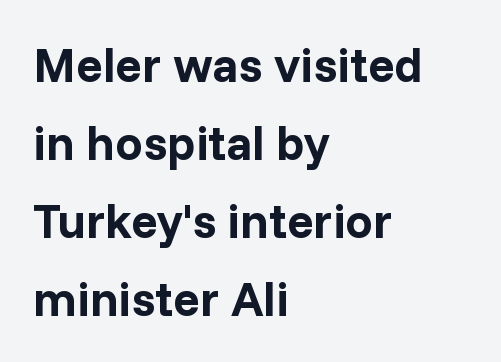
{"serif": "no", "italic": "no", "bold": "yes", "weight": "bold", "width": "normal", "stroke_contrast": "low", "x_height": "medium", "monospaced": "no", "underline": "no", "align": "left", "line_spacing": "normal", "line_spacing_ratio": 1.59, "letter_spacing": "normal", "letter_spacing_em": 0.0, "glyph_px": 49}
